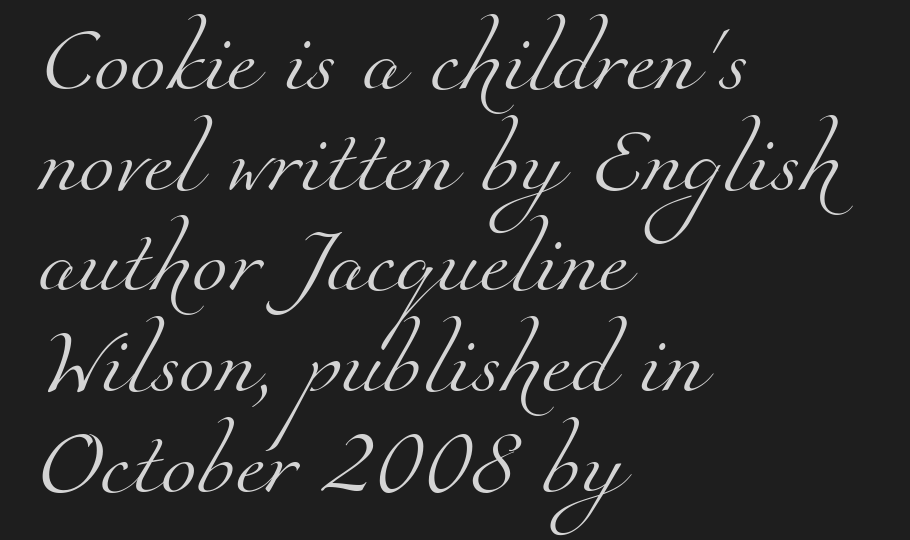
Q: Is the text bold? A: No.
Q: Is the typeface a serif or a sans-serif typeface? A: Serif.
Q: Is the text underlined? A: No.
Q: How is the paragraph aligned? A: Left-aligned.
Q: Is the spacing between letters normal or unusually wide? A: Normal.
Q: Is the spacing between lines tight, normal or loose? A: Normal.
Q: Width (condensed, normal, or wide)? A: Normal.
Q: Stroke contrast? A: Medium.
Q: x-height? A: Small.
Q: Monospaced? A: No.
